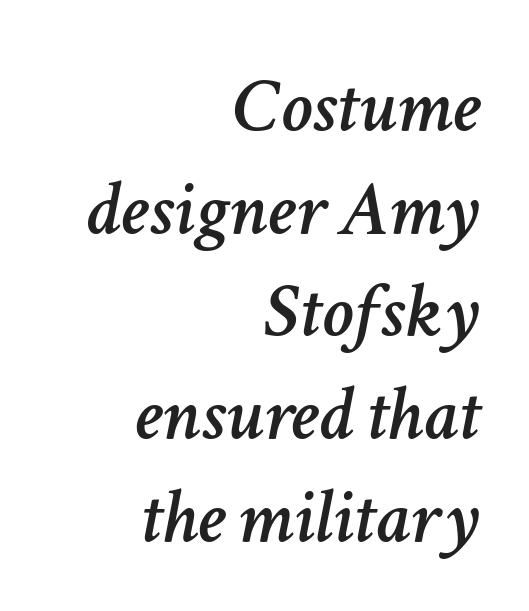
Q: Is the text italic (slanted)? A: Yes, it leans right by about 11 degrees.
Q: Is the text underlined? A: No.
Q: How is the paragraph aligned? A: Right-aligned.
Q: Is the spacing between letters normal or unusually wide? A: Normal.
Q: Is the spacing between lines tight, normal or loose? A: Normal.
Q: Width (condensed, normal, or wide)? A: Normal.
Q: Stroke contrast? A: Low.
Q: x-height? A: Medium.
Q: Monospaced? A: No.
